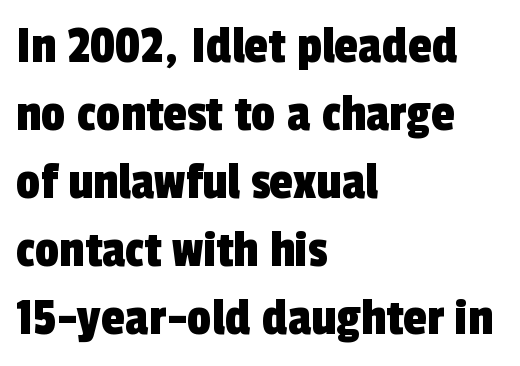
{"serif": "no", "width": "condensed", "x_height": "medium", "monospaced": "no", "underline": "no", "align": "left", "line_spacing": "normal", "line_spacing_ratio": 1.26, "letter_spacing": "normal", "letter_spacing_em": 0.0, "glyph_px": 54}
